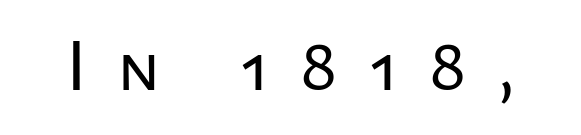
The image shows 73 px sans-serif type, upright; set unusually wide letter spacing (+0.41 em), not underlined; low stroke contrast and a medium x-height.
